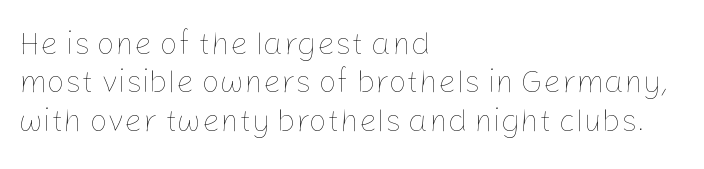
The image shows 32 px thin type, upright; set left-aligned, line spacing 1.2x, normal letter spacing, not underlined; low stroke contrast and a medium x-height.
